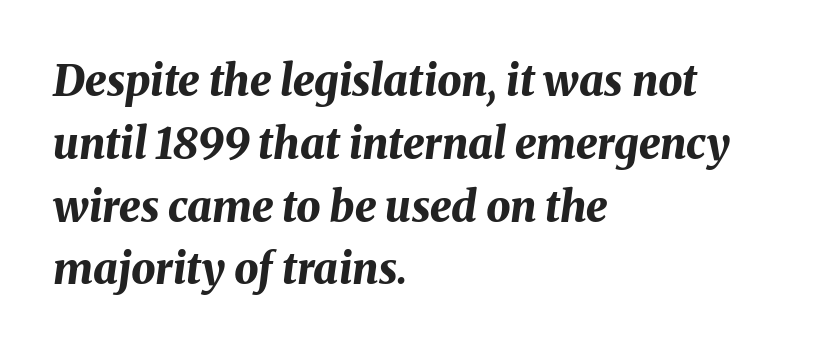
This rendering features lettering with no underline. The space between consecutive lines is moderate. Look at the stroke-to-counter ratio: heavy, a bold. Inter-character spacing is left at the font's built-in metrics.
